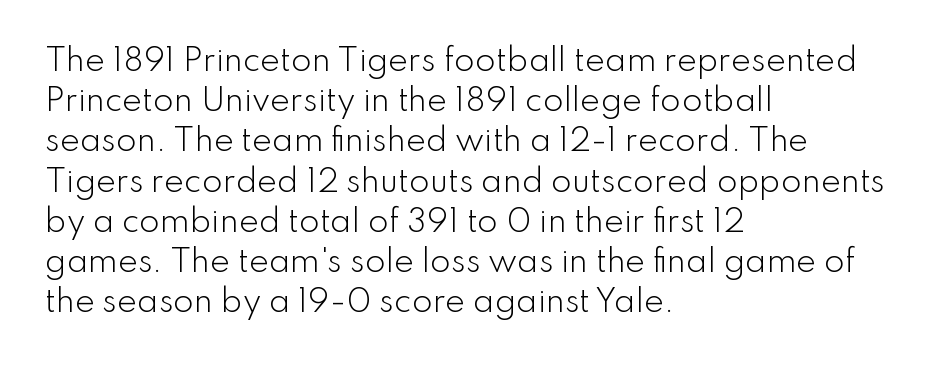
{"serif": "no", "italic": "no", "bold": "no", "weight": "light", "width": "normal", "stroke_contrast": "low", "x_height": "small", "monospaced": "no", "underline": "no", "align": "left", "line_spacing": "normal", "line_spacing_ratio": 1.34, "letter_spacing": "normal", "letter_spacing_em": 0.0, "glyph_px": 30}
